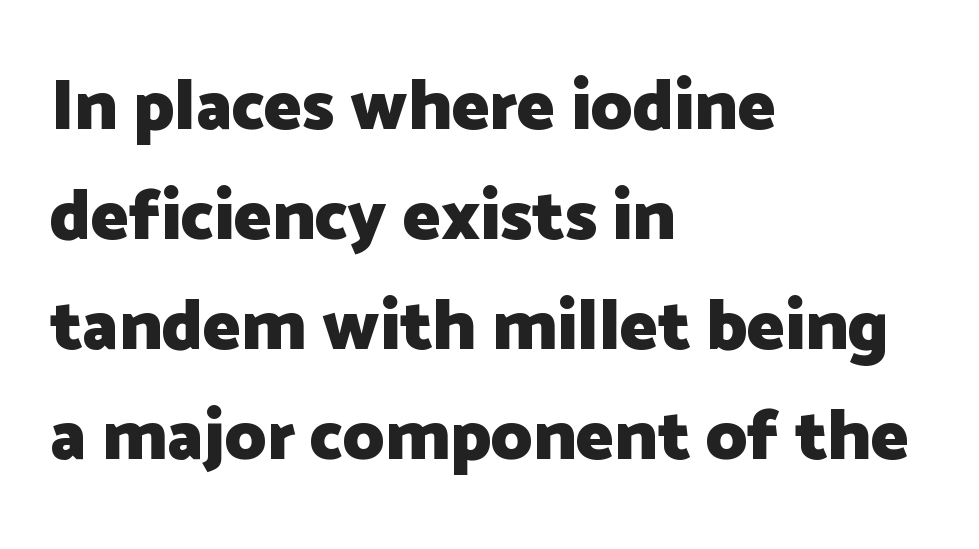
Default kerning and tracking; the words read as compact shapes. Is this a fixed-width face? No — the glyphs have proportional, varying widths. Descender tails drop into unmarked territory. Alignment: flush left. The lettering stays uniformly vertical, giving the passage a roman look.
